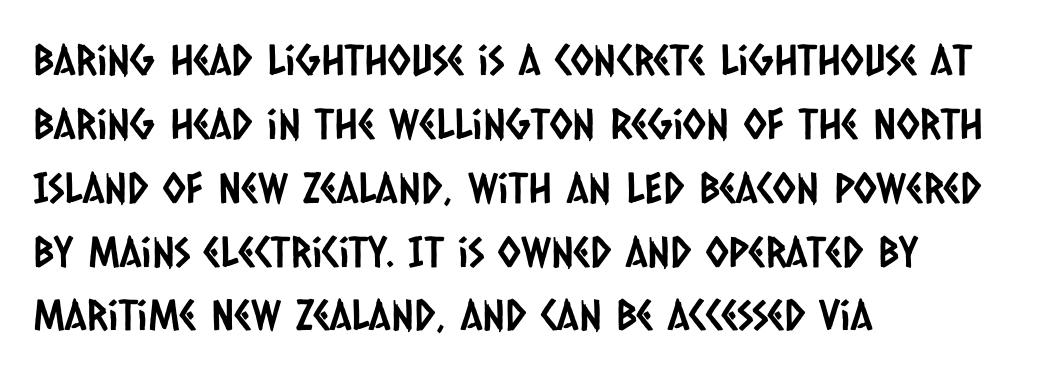
{"serif": "no", "width": "condensed", "stroke_contrast": "low", "x_height": "large", "monospaced": "no", "underline": "no", "align": "left", "line_spacing": "normal", "line_spacing_ratio": 1.52, "letter_spacing": "normal", "letter_spacing_em": 0.0, "glyph_px": 42}
